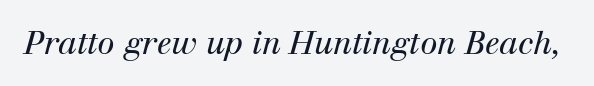
Q: Is the text bold? A: No.
Q: Is the text italic (slanted)? A: Yes, it leans right by about 12 degrees.
Q: Is the typeface a serif or a sans-serif typeface? A: Serif.
Q: Is the text underlined? A: No.
Q: Is the spacing between letters normal or unusually wide? A: Normal.
Q: Width (condensed, normal, or wide)? A: Normal.
Q: Stroke contrast? A: High.
Q: x-height? A: Medium.
Q: Monospaced? A: No.
